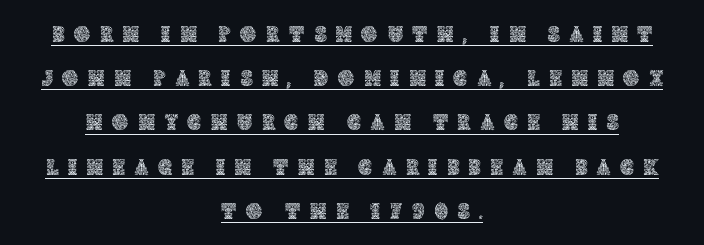
{"italic": "no", "underline": "yes", "align": "center", "line_spacing": "loose", "line_spacing_ratio": 2.01, "letter_spacing": "wide", "letter_spacing_em": 0.45, "glyph_px": 22}
